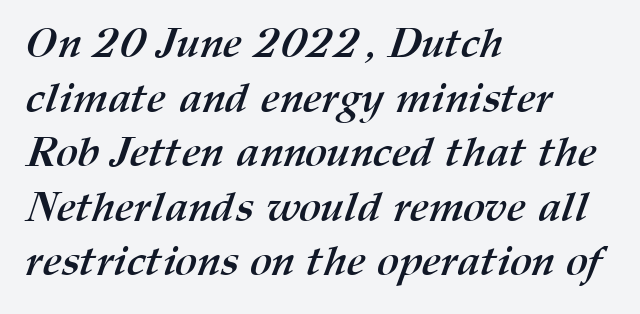
The image shows 42 px semibold type; set left-aligned, normal line spacing (1.3x), normal letter spacing, not underlined; medium stroke contrast and a medium x-height.
